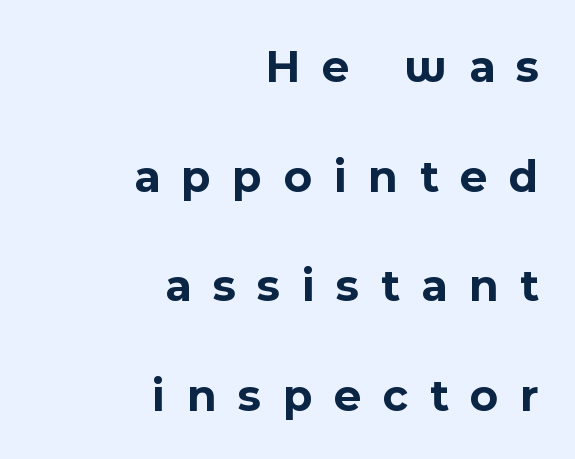
The image shows 47 px bold sans-serif type, upright; set right-aligned, loose line spacing (2.33x), unusually wide letter spacing (+0.46 em), not underlined; a medium x-height.
